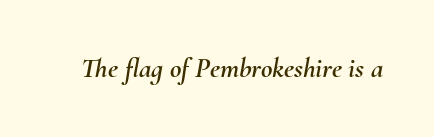
Would a proofreader flag this as italicized? Yes. No extra tracking has been applied to these lines. The space beneath each line is pristine and unruled. The rendering uses natural spacing where letterforms have individual widths.
